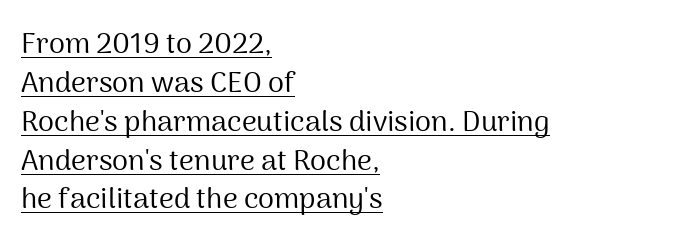
The image shows 29 px regular-weight sans-serif type, upright; set left-aligned, normal line spacing (1.34x), normal letter spacing, underlined; medium stroke contrast and a medium x-height.
